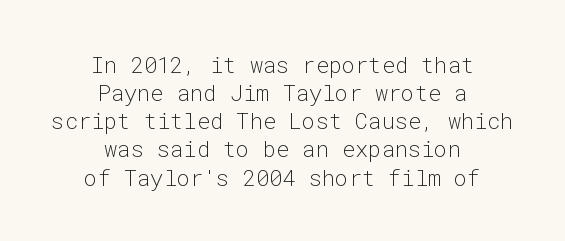
These glyphs show unthickened strokes, regular width or finer. Tracking here is standard; glyphs follow each other at the usual distance. Beneath every word, the page is bare. Style check: upright. Honestly, the row spacing looks completely unremarkable. Does the copy run flush right? No — it is centered line by line.
